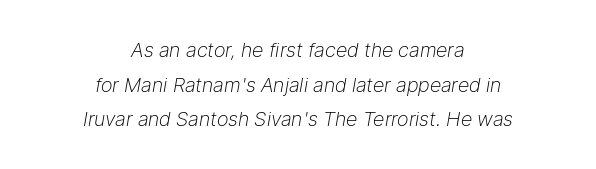
The image shows 20 px text type, italic (leaning right); set centered, line spacing 1.73x, normal letter spacing, not underlined.
